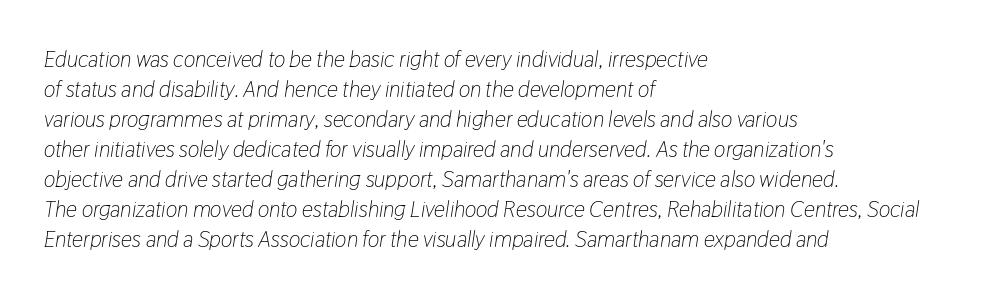
Q: Is the text bold? A: No.
Q: Is the text italic (slanted)? A: Yes, it leans right by about 9 degrees.
Q: Is the text underlined? A: No.
Q: How is the paragraph aligned? A: Left-aligned.
Q: Is the spacing between letters normal or unusually wide? A: Normal.
Q: Is the spacing between lines tight, normal or loose? A: Normal.
